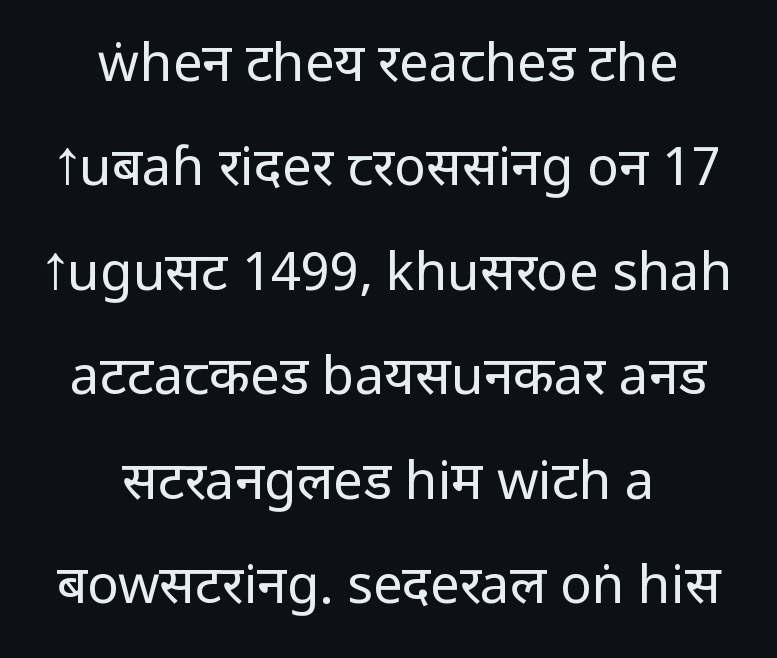
Serif or sans? Sans — the stroke terminals are bare. Type without underlining. Spacing between characters is what you'd get straight out of the box. The letters stand straight up with perfectly vertical stems.
